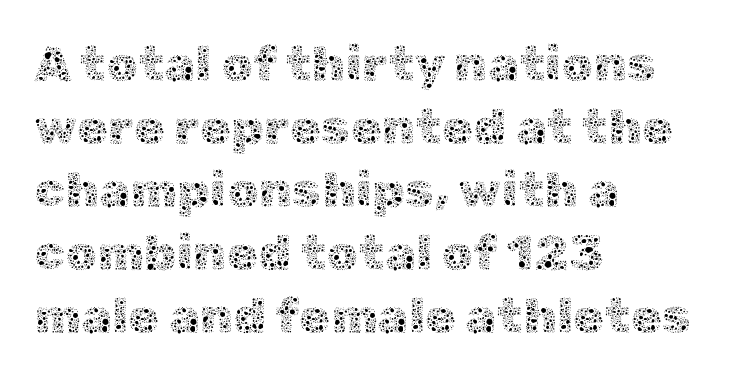
{"italic": "no", "bold": "no", "weight": "thin", "width": "normal", "x_height": "medium", "monospaced": "no", "underline": "no", "align": "left", "line_spacing": "normal", "line_spacing_ratio": 1.26, "letter_spacing": "normal", "letter_spacing_em": 0.0, "glyph_px": 50}
